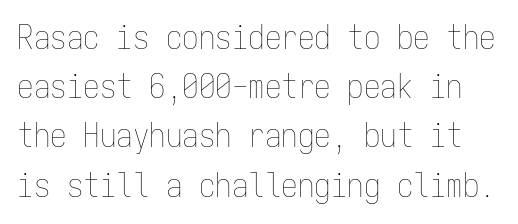
Vertical stems look standard width or narrower in stroke. Letters rest on an invisible, unmarked baseline. The font's upright variant was chosen for this text. Students, observe: this is what conventionally led text looks like. Looks like terminal output: every glyph gets an equal slot.
